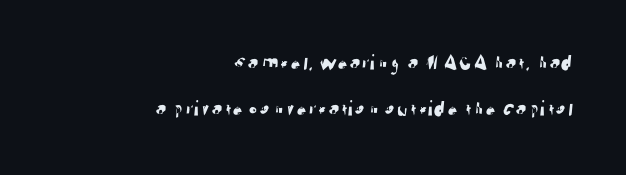
{"underline": "no", "align": "right", "line_spacing": "loose", "line_spacing_ratio": 2.08, "letter_spacing": "normal", "letter_spacing_em": 0.0, "glyph_px": 22}
